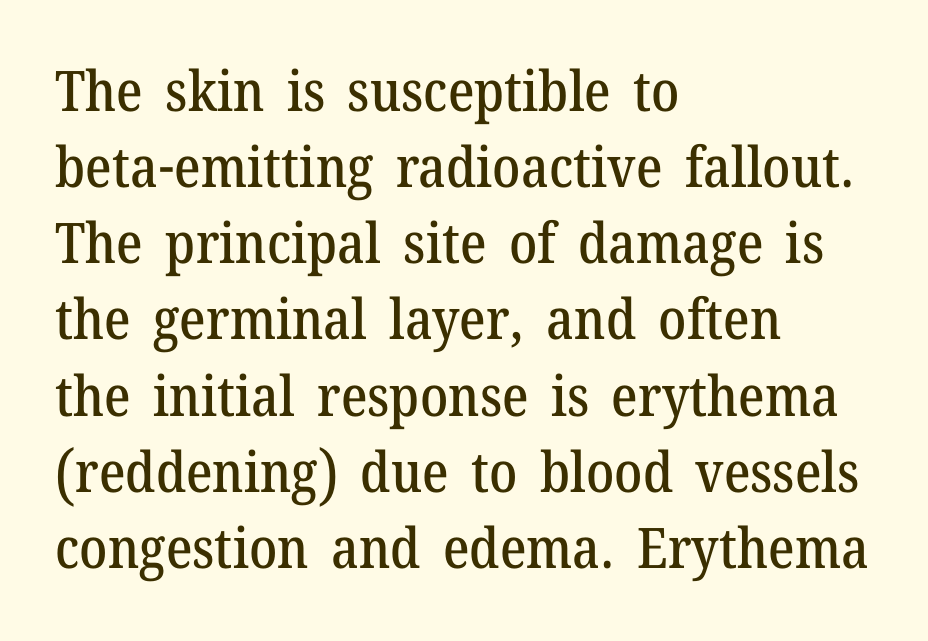
Q: Is the text italic (slanted)? A: No, it is upright.
Q: Is the typeface a serif or a sans-serif typeface? A: Serif.
Q: Is the text underlined? A: No.
Q: How is the paragraph aligned? A: Left-aligned.
Q: Is the spacing between letters normal or unusually wide? A: Normal.
Q: Is the spacing between lines tight, normal or loose? A: Normal.
Q: Width (condensed, normal, or wide)? A: Normal.
Q: Stroke contrast? A: Medium.
Q: x-height? A: Medium.
Q: Monospaced? A: No.
